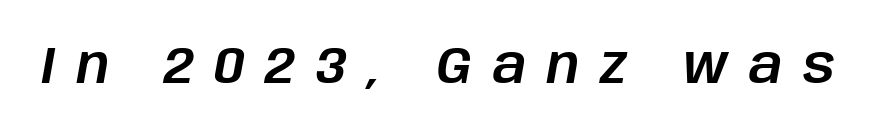
{"italic": "yes", "lean": "right", "slant_degrees": 10, "width": "normal", "stroke_contrast": "low", "x_height": "large", "monospaced": "no", "underline": "no", "letter_spacing": "wide", "letter_spacing_em": 0.4, "glyph_px": 52}
